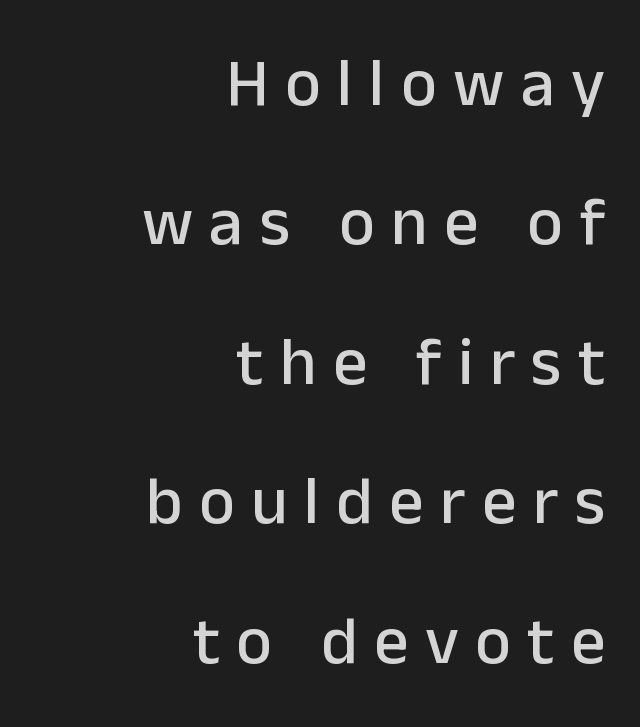
The image shows 68 px sans-serif type, upright; set right-aligned, loose line spacing (2.05x), unusually wide letter spacing (+0.24 em), not underlined; low stroke contrast and a medium x-height.
